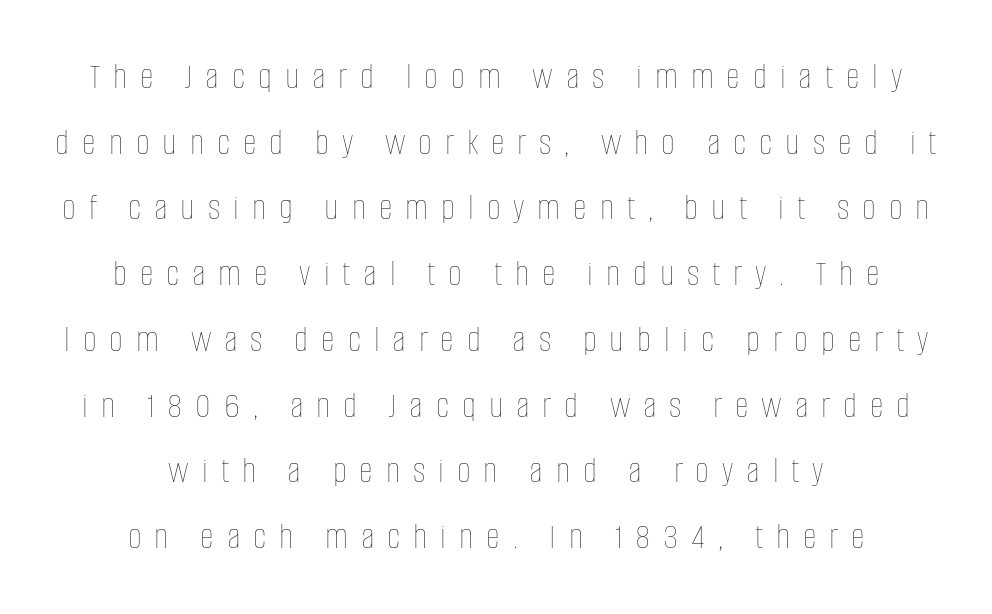
Q: Is the text bold? A: No.
Q: Is the text italic (slanted)? A: No, it is upright.
Q: Is the text underlined? A: No.
Q: How is the paragraph aligned? A: Centered.
Q: Is the spacing between letters normal or unusually wide? A: Unusually wide.
Q: Width (condensed, normal, or wide)? A: Condensed.
Q: Stroke contrast? A: Low.
Q: x-height? A: Large.
Q: Monospaced? A: No.
